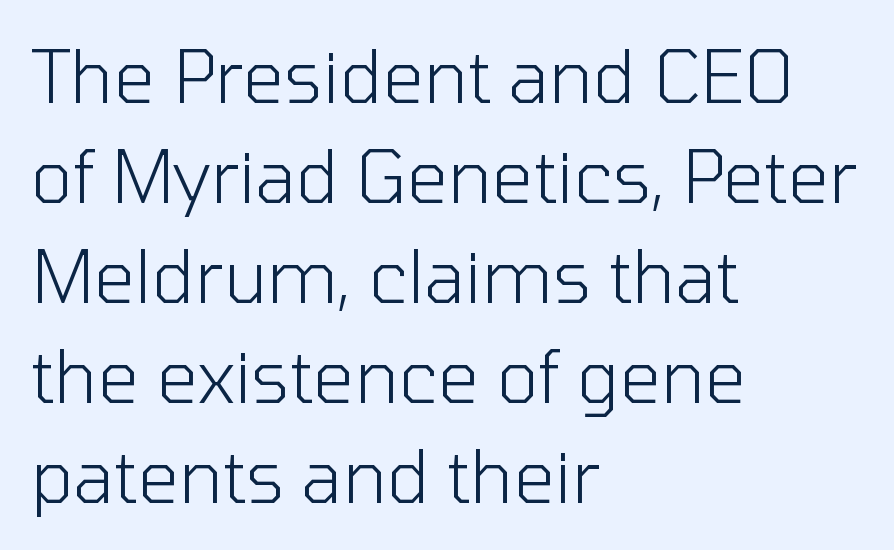
Each letter keeps its own natural width here, so spacing adapts to shape. Compared with a centered layout, this one pins lines to the left instead. Is there much room between lines? A standard amount, neither cramped nor airy. The face looks like a standard text weight, possibly lighter. Caption: standard tracking, unaltered. You can tell from the bare stems that sans-serif type was used.
